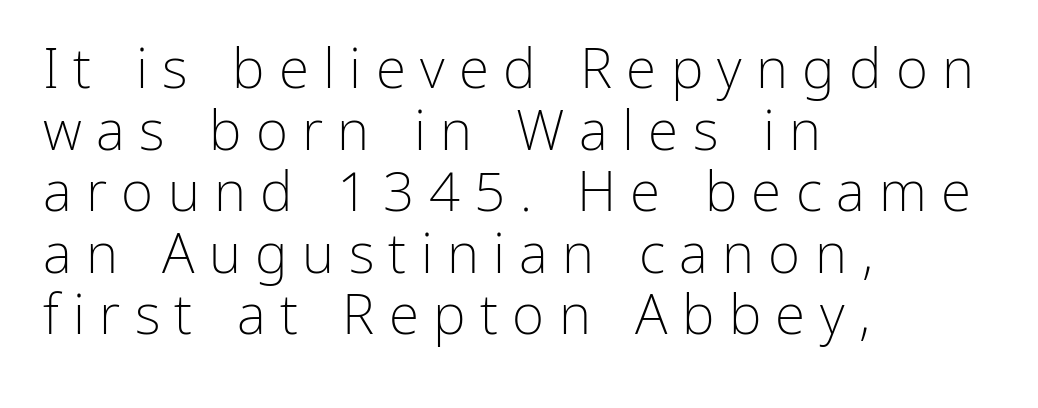
Q: Is the text bold? A: No.
Q: Is the text italic (slanted)? A: No, it is upright.
Q: Is the typeface a serif or a sans-serif typeface? A: Sans-serif.
Q: Is the text underlined? A: No.
Q: How is the paragraph aligned? A: Left-aligned.
Q: Is the spacing between letters normal or unusually wide? A: Unusually wide.
Q: Is the spacing between lines tight, normal or loose? A: Tight.
Q: Width (condensed, normal, or wide)? A: Normal.
Q: Stroke contrast? A: Low.
Q: x-height? A: Medium.
Q: Monospaced? A: No.
